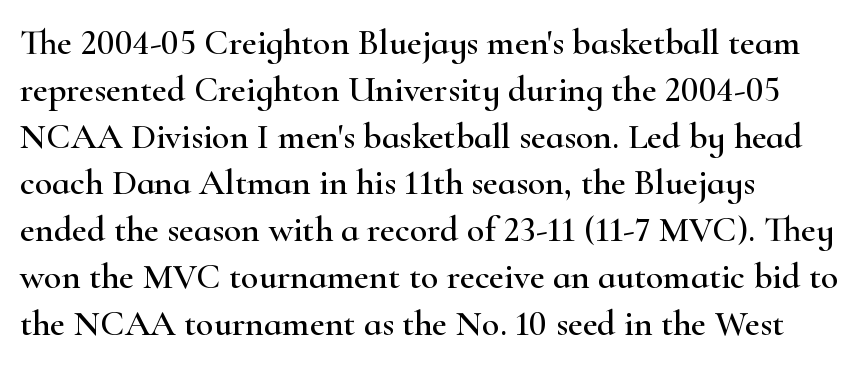
{"serif": "yes", "italic": "no", "width": "wide", "stroke_contrast": "high", "x_height": "small", "monospaced": "no", "underline": "no", "align": "left", "line_spacing": "normal", "line_spacing_ratio": 1.3, "letter_spacing": "normal", "letter_spacing_em": 0.0, "glyph_px": 36}
